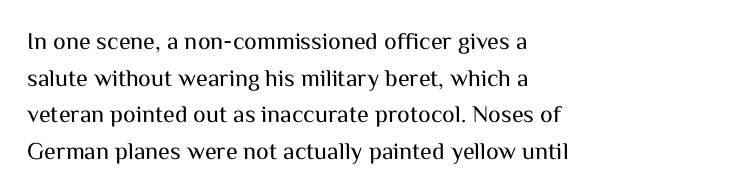
Q: Is the text bold? A: No.
Q: Is the text italic (slanted)? A: No, it is upright.
Q: Is the text underlined? A: No.
Q: How is the paragraph aligned? A: Left-aligned.
Q: Is the spacing between letters normal or unusually wide? A: Normal.
Q: Is the spacing between lines tight, normal or loose? A: Normal.
